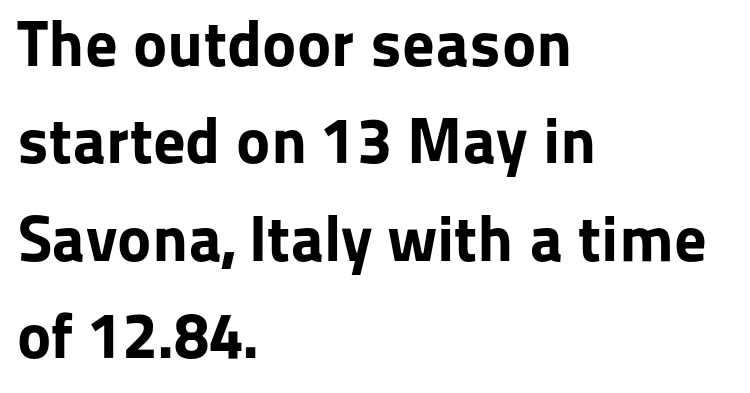
Q: Is the text bold? A: Yes.
Q: Is the text italic (slanted)? A: No, it is upright.
Q: Is the typeface a serif or a sans-serif typeface? A: Sans-serif.
Q: Is the text underlined? A: No.
Q: How is the paragraph aligned? A: Left-aligned.
Q: Is the spacing between letters normal or unusually wide? A: Normal.
Q: Is the spacing between lines tight, normal or loose? A: Normal.
Q: Width (condensed, normal, or wide)? A: Normal.
Q: Stroke contrast? A: Low.
Q: x-height? A: Medium.
Q: Monospaced? A: No.
